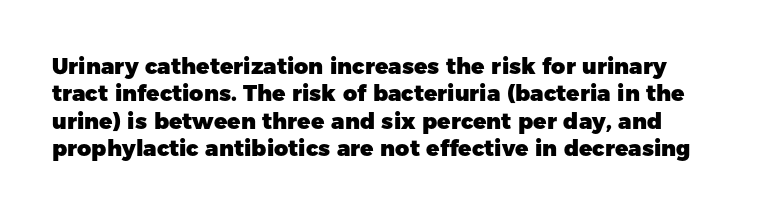
{"italic": "no", "bold": "yes", "underline": "no", "line_spacing": "normal", "line_spacing_ratio": 1.25, "letter_spacing": "normal", "letter_spacing_em": 0.0, "glyph_px": 22}
